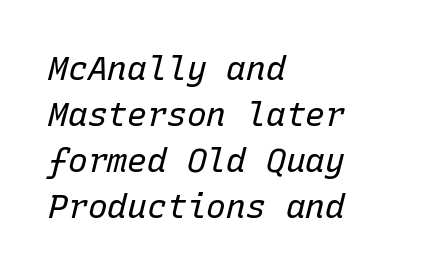
{"italic": "yes", "lean": "right", "slant_degrees": 15, "bold": "no", "weight": "regular", "width": "normal", "stroke_contrast": "low", "x_height": "medium", "monospaced": "yes", "underline": "no", "align": "left", "line_spacing": "normal", "line_spacing_ratio": 1.39, "letter_spacing": "normal", "letter_spacing_em": 0.0, "glyph_px": 33}
